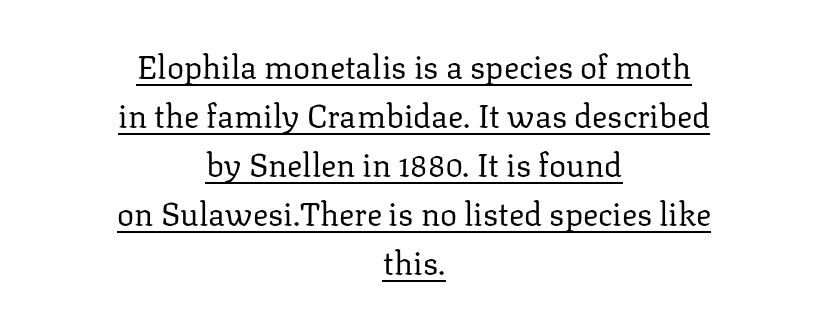
Q: Is the text bold? A: No.
Q: Is the text italic (slanted)? A: No, it is upright.
Q: Is the typeface a serif or a sans-serif typeface? A: Serif.
Q: Is the text underlined? A: Yes.
Q: How is the paragraph aligned? A: Centered.
Q: Is the spacing between letters normal or unusually wide? A: Normal.
Q: Is the spacing between lines tight, normal or loose? A: Normal.
Q: Width (condensed, normal, or wide)? A: Normal.
Q: Stroke contrast? A: Low.
Q: x-height? A: Medium.
Q: Monospaced? A: No.
